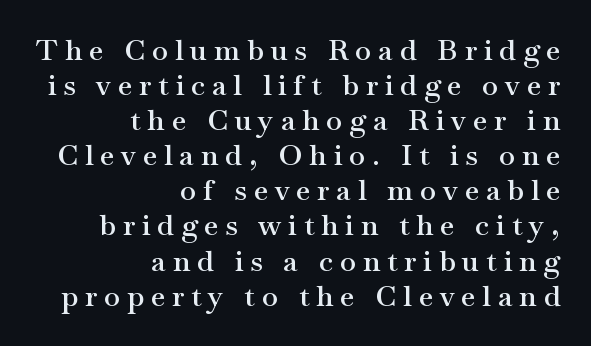
Between one letter and the next there's a generous, obvious gap. Typesetter's note: demi weight, one step under bold. Layout note: lines flush right. Proportional: the letters do not fall into vertical columns. Every character sits straight up, as roman type does. The space beneath each line is pristine and unruled.
